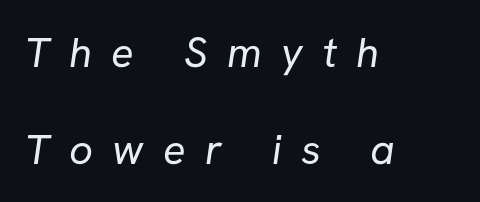
{"serif": "no", "bold": "no", "weight": "regular", "width": "normal", "stroke_contrast": "low", "x_height": "medium", "monospaced": "no", "underline": "no", "align": "left", "line_spacing": "loose", "line_spacing_ratio": 2.3, "letter_spacing": "wide", "letter_spacing_em": 0.46, "glyph_px": 42}
